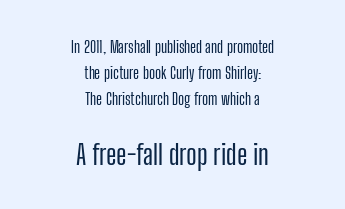
{"serif": "no", "italic": "no", "width": "condensed", "stroke_contrast": "low", "x_height": "medium", "monospaced": "no", "underline": "no", "align": "center", "line_spacing": "normal", "line_spacing_ratio": 1.62, "letter_spacing": "normal", "letter_spacing_em": 0.0, "larger_block": "second", "size_ratio": 1.75, "glyph_px": 28}
